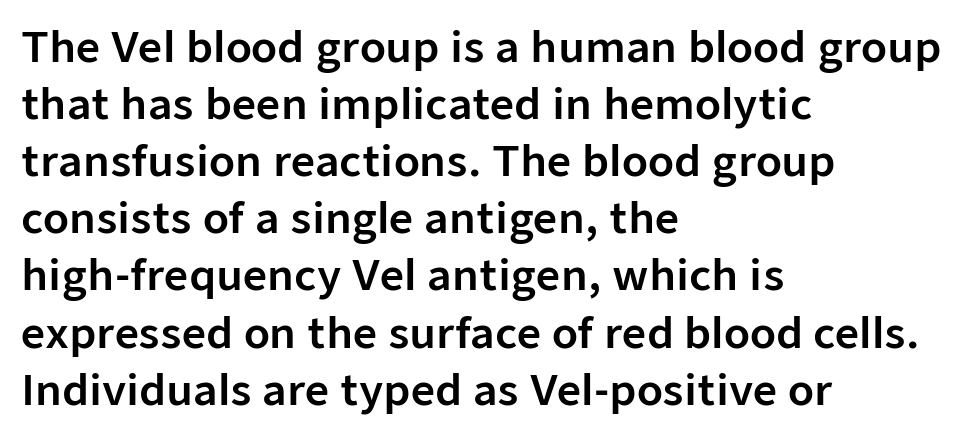
Compared with typical paragraphs, the rows here are spaced about the same. The letters carry no serifs — their stems end cleanly without finishing strokes. Spacing verdict: proportional, widths tailored to each character. The letters stand straight up with perfectly vertical stems. Letter spacing: default. The area under the type is left untouched.
